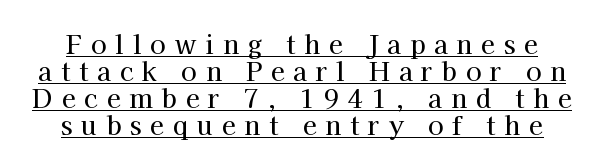
The image shows 25 px text type, upright; set tight line spacing (1.08x), unusually wide letter spacing (+0.36 em), underlined.
